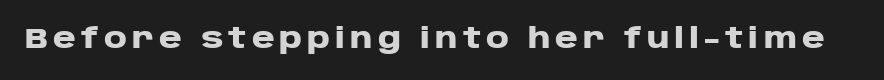
Q: Is the text bold? A: Yes.
Q: Is the text italic (slanted)? A: No, it is upright.
Q: Is the typeface a serif or a sans-serif typeface? A: Sans-serif.
Q: Is the text underlined? A: No.
Q: Width (condensed, normal, or wide)? A: Wide.
Q: Stroke contrast? A: Low.
Q: x-height? A: Large.
Q: Monospaced? A: No.
